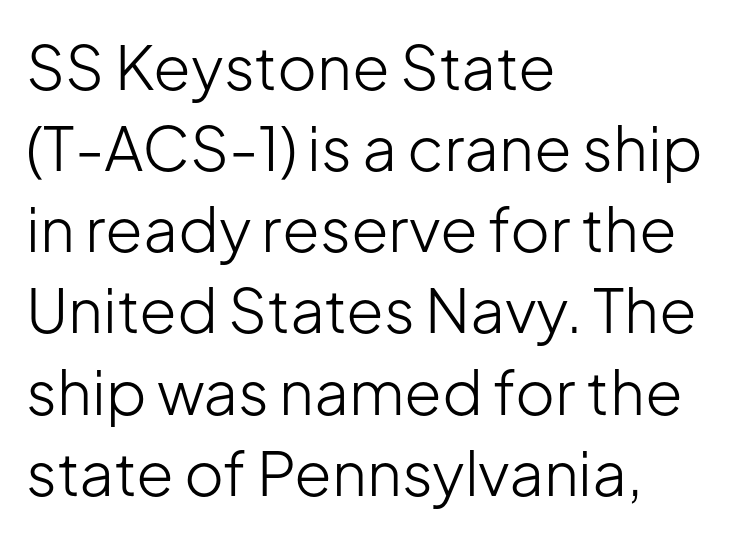
Q: Is the text bold? A: No.
Q: Is the text italic (slanted)? A: No, it is upright.
Q: Is the typeface a serif or a sans-serif typeface? A: Sans-serif.
Q: Is the text underlined? A: No.
Q: How is the paragraph aligned? A: Left-aligned.
Q: Is the spacing between letters normal or unusually wide? A: Normal.
Q: Is the spacing between lines tight, normal or loose? A: Normal.
Q: Width (condensed, normal, or wide)? A: Normal.
Q: Stroke contrast? A: Low.
Q: x-height? A: Medium.
Q: Monospaced? A: No.
